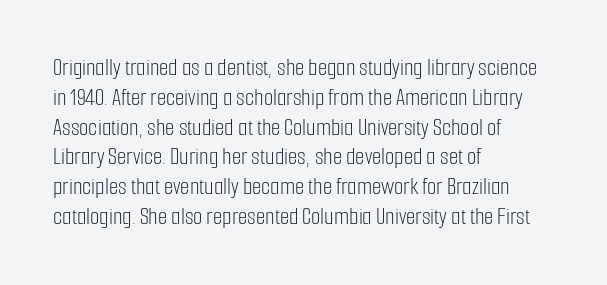
The image shows 24 px text type, upright; set left-aligned, line spacing 1.24x, normal letter spacing, not underlined.
